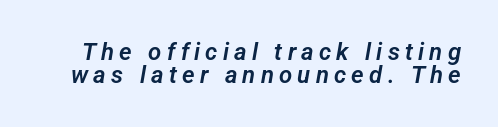
This rendering features lettering with no underline. Notice how descenders almost collide with the ascenders below — that's tight leading. Look at the tracking — it's clearly loosened, letters drifting apart.
